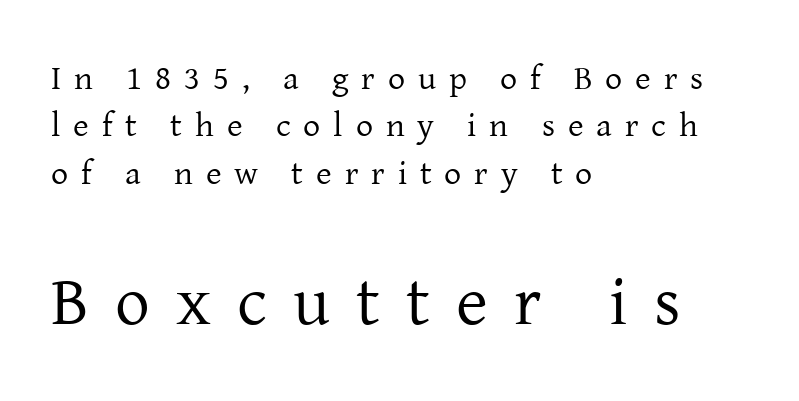
The image shows 69 px regular-weight serif type, upright; set left-aligned, normal line spacing (1.39x), unusually wide letter spacing (+0.38 em), not underlined; the second (bottom) block is 2.03x larger; low stroke contrast and a medium x-height.
